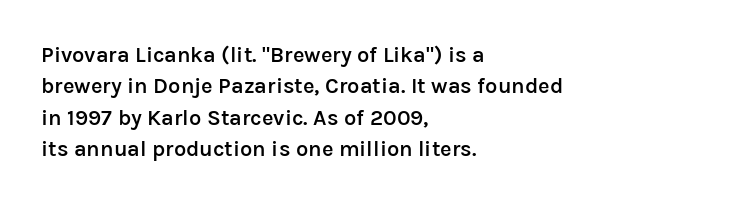
Q: Is the text bold? A: Semi-bold.
Q: Is the text italic (slanted)? A: No, it is upright.
Q: Is the text underlined? A: No.
Q: How is the paragraph aligned? A: Left-aligned.
Q: Is the spacing between letters normal or unusually wide? A: Normal.
Q: Is the spacing between lines tight, normal or loose? A: Normal.
